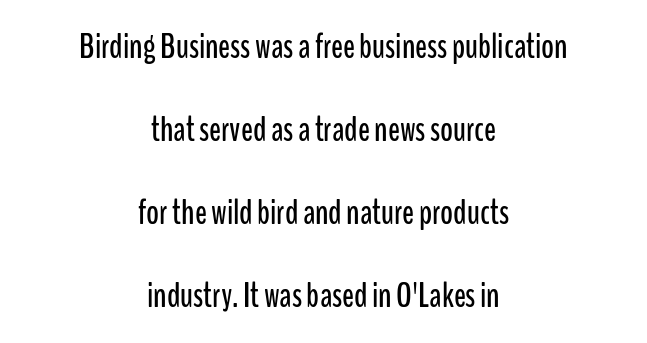
Q: Is the text italic (slanted)? A: No, it is upright.
Q: Is the typeface a serif or a sans-serif typeface? A: Sans-serif.
Q: Is the text underlined? A: No.
Q: How is the paragraph aligned? A: Centered.
Q: Is the spacing between letters normal or unusually wide? A: Normal.
Q: Is the spacing between lines tight, normal or loose? A: Loose.
Q: Width (condensed, normal, or wide)? A: Condensed.
Q: Stroke contrast? A: Low.
Q: x-height? A: Medium.
Q: Monospaced? A: No.
